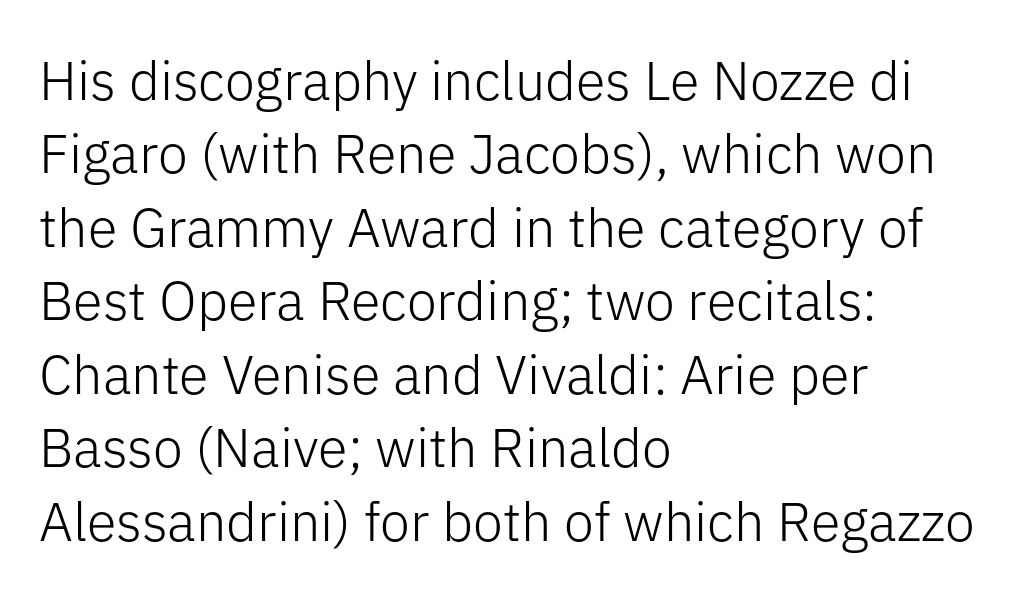
The image shows 54 px light sans-serif type, upright; set left-aligned, normal line spacing (1.36x), normal letter spacing, not underlined; low stroke contrast and a medium x-height.
